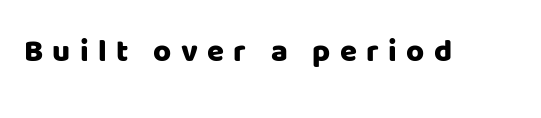
{"serif": "no", "italic": "no", "width": "normal", "stroke_contrast": "low", "x_height": "large", "monospaced": "no", "underline": "no", "letter_spacing": "wide", "letter_spacing_em": 0.3, "glyph_px": 31}
